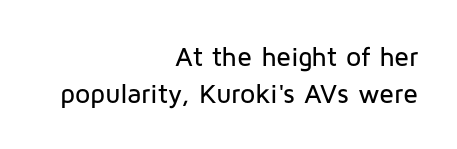
The image shows 27 px text type, upright; set right-aligned, normal line spacing (1.38x), normal letter spacing, not underlined.
